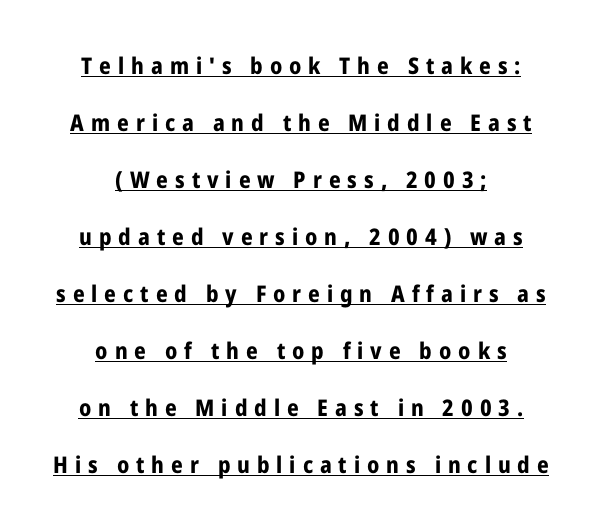
Successive baselines arrive slowly, with a big drop between each. Like a heading marked for emphasis, these lines bear an underscore. The glyphs have the mass of a bold cut. A typesetter would call this heavily tracked-out type.
